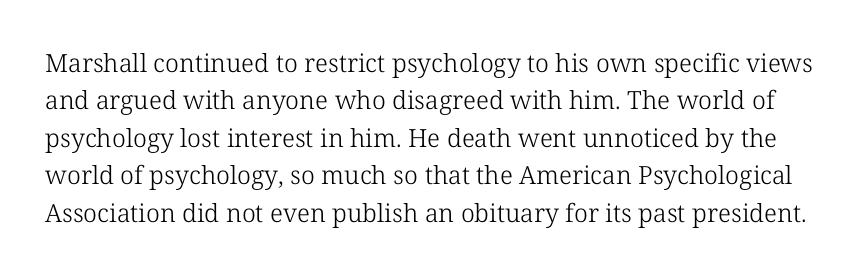
Q: Is the text bold? A: No.
Q: Is the text italic (slanted)? A: No, it is upright.
Q: Is the text underlined? A: No.
Q: Is the spacing between letters normal or unusually wide? A: Normal.
Q: Is the spacing between lines tight, normal or loose? A: Normal.
